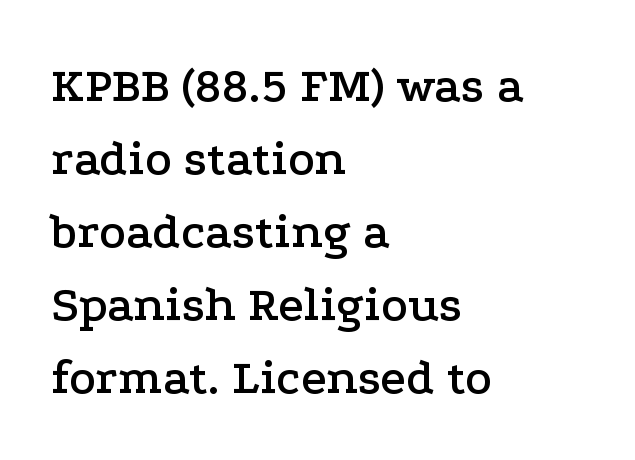
Regarding serifs, this sample has them. Type without underlining. The face used here is proportionally spaced, like ordinary book or web type. When letters stand straight like this, we call the style roman or upright. One glance says typical: line gaps are just what's usual. The paragraph has a hard left edge and a soft right edge.
